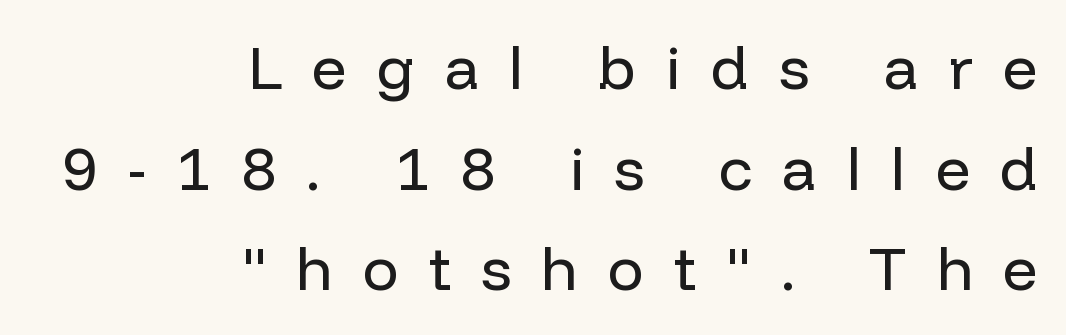
{"serif": "no", "italic": "no", "bold": "no", "weight": "regular", "width": "normal", "stroke_contrast": "low", "x_height": "medium", "monospaced": "no", "underline": "no", "align": "right", "line_spacing": "normal", "line_spacing_ratio": 1.65, "letter_spacing": "wide", "letter_spacing_em": 0.49, "glyph_px": 61}
